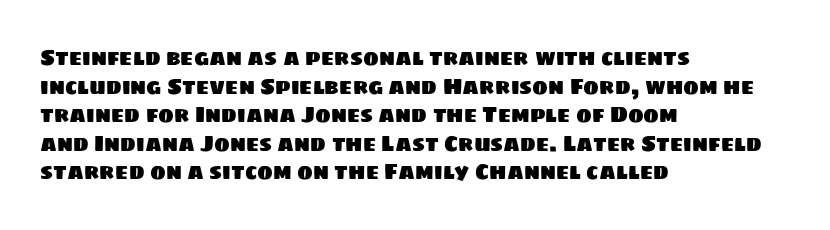
Q: Is the text underlined? A: No.
Q: How is the paragraph aligned? A: Left-aligned.
Q: Is the spacing between letters normal or unusually wide? A: Normal.
Q: Is the spacing between lines tight, normal or loose? A: Normal.
